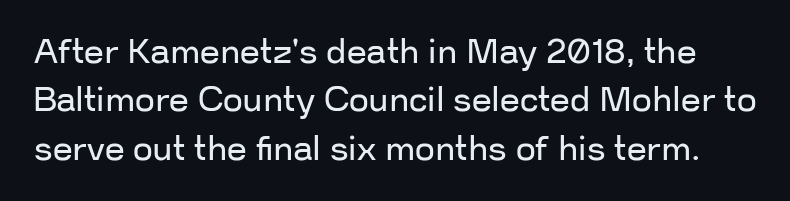
{"serif": "no", "italic": "no", "bold": "no", "weight": "regular", "width": "normal", "stroke_contrast": "low", "x_height": "medium", "monospaced": "no", "underline": "no", "line_spacing": "normal", "line_spacing_ratio": 1.38, "letter_spacing": "normal", "letter_spacing_em": 0.0, "glyph_px": 35}
